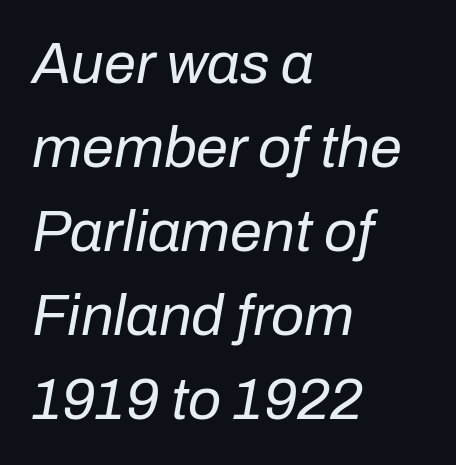
{"italic": "yes", "lean": "right", "slant_degrees": 10, "bold": "no", "weight": "regular", "width": "normal", "stroke_contrast": "low", "x_height": "medium", "monospaced": "no", "underline": "no", "align": "left", "line_spacing": "normal", "line_spacing_ratio": 1.45, "letter_spacing": "normal", "letter_spacing_em": 0.0, "glyph_px": 58}
